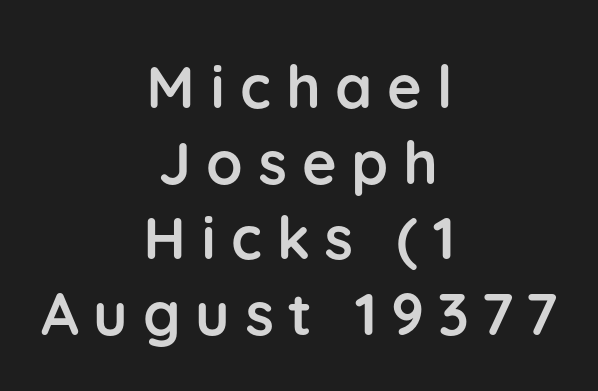
Q: Is the text bold? A: Yes.
Q: Is the text italic (slanted)? A: No, it is upright.
Q: Is the typeface a serif or a sans-serif typeface? A: Sans-serif.
Q: Is the text underlined? A: No.
Q: How is the paragraph aligned? A: Centered.
Q: Is the spacing between letters normal or unusually wide? A: Unusually wide.
Q: Is the spacing between lines tight, normal or loose? A: Normal.
Q: Width (condensed, normal, or wide)? A: Normal.
Q: Stroke contrast? A: Low.
Q: x-height? A: Medium.
Q: Monospaced? A: No.
